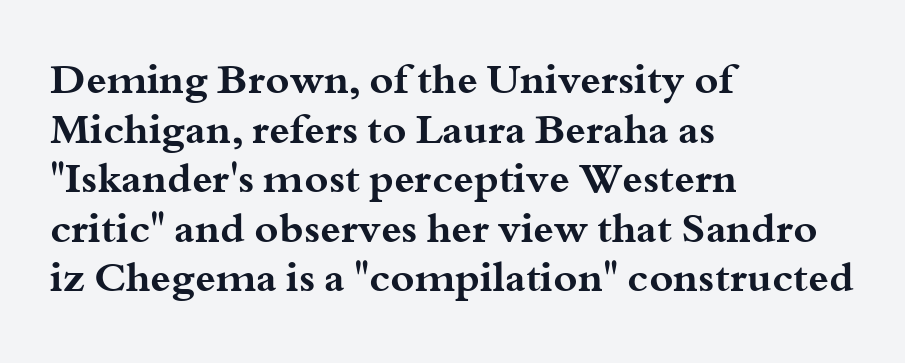
Q: Is the text bold? A: Yes.
Q: Is the text italic (slanted)? A: No, it is upright.
Q: Is the typeface a serif or a sans-serif typeface? A: Serif.
Q: Is the text underlined? A: No.
Q: How is the paragraph aligned? A: Left-aligned.
Q: Is the spacing between letters normal or unusually wide? A: Normal.
Q: Width (condensed, normal, or wide)? A: Wide.
Q: Stroke contrast? A: Medium.
Q: x-height? A: Small.
Q: Monospaced? A: No.
